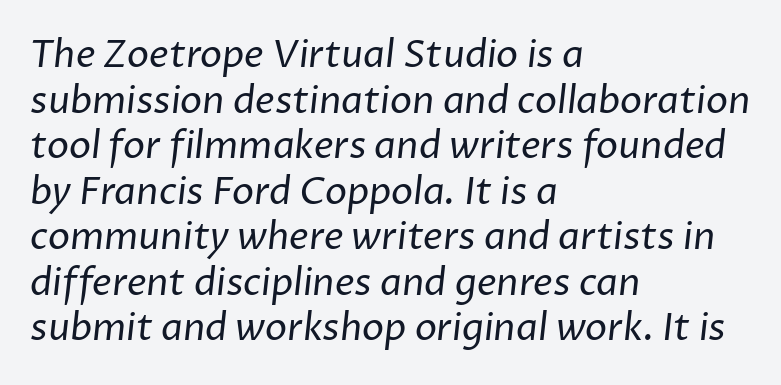
The image shows 37 px regular-weight sans-serif type; set left-aligned, line spacing 1.23x, normal letter spacing, not underlined; low stroke contrast and a medium x-height.
